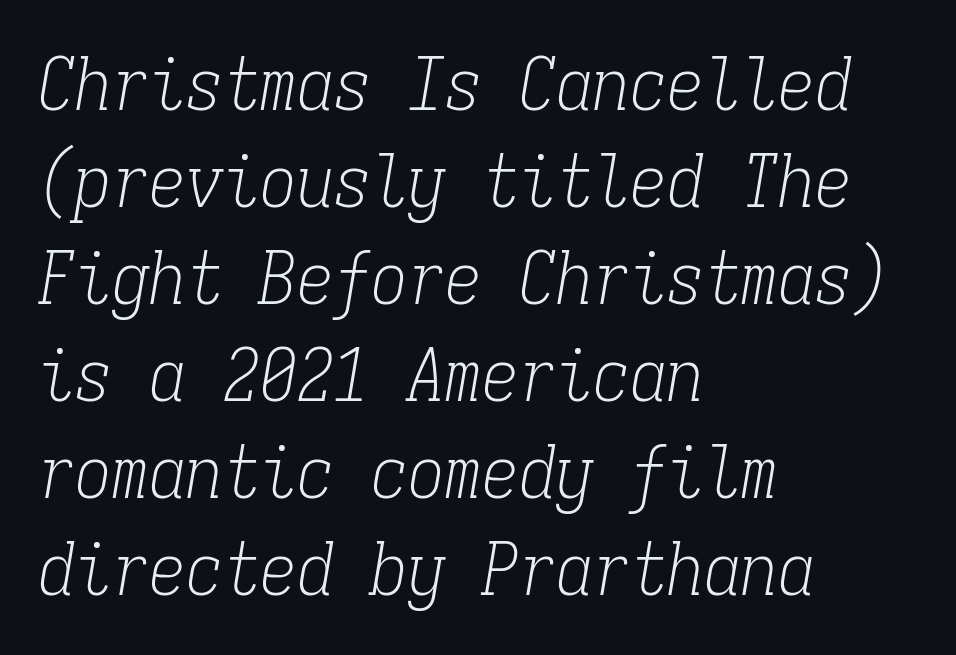
{"serif": "yes", "italic": "yes", "lean": "right", "slant_degrees": 9, "bold": "no", "weight": "light", "width": "condensed", "stroke_contrast": "low", "x_height": "medium", "monospaced": "yes", "underline": "no", "align": "left", "line_spacing": "normal", "line_spacing_ratio": 1.31, "letter_spacing": "normal", "letter_spacing_em": 0.0, "glyph_px": 74}
